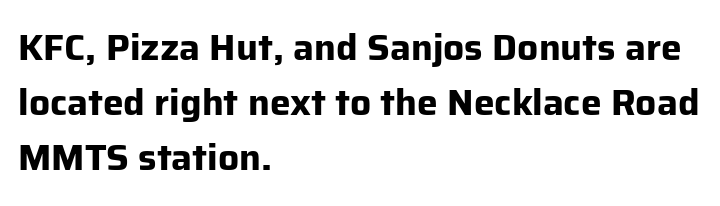
Q: Is the text bold? A: Yes.
Q: Is the text italic (slanted)? A: No, it is upright.
Q: Is the typeface a serif or a sans-serif typeface? A: Sans-serif.
Q: Is the text underlined? A: No.
Q: How is the paragraph aligned? A: Left-aligned.
Q: Is the spacing between letters normal or unusually wide? A: Normal.
Q: Is the spacing between lines tight, normal or loose? A: Normal.
Q: Width (condensed, normal, or wide)? A: Normal.
Q: Stroke contrast? A: Low.
Q: x-height? A: Medium.
Q: Monospaced? A: No.
